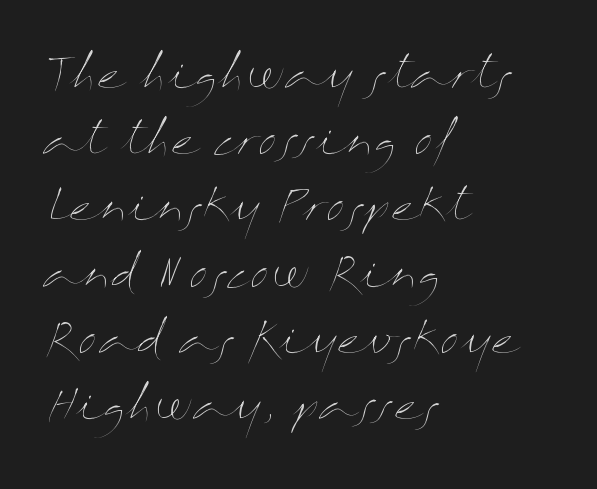
Character widths vary here, with narrow letters taking less room than wide ones. Is the type heavy? It reads as light-to-regular instead. The baseline area is clear. Evenly set lines give the paragraph a standard silhouette.
